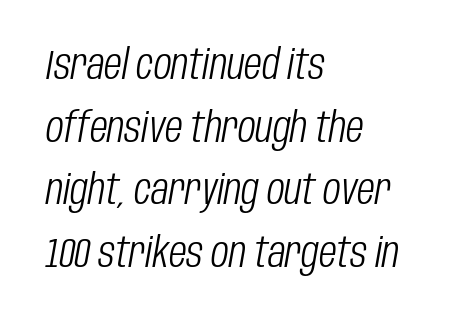
Q: Is the text bold? A: No.
Q: Is the text italic (slanted)? A: Yes, it leans right by about 10 degrees.
Q: Is the text underlined? A: No.
Q: How is the paragraph aligned? A: Left-aligned.
Q: Is the spacing between letters normal or unusually wide? A: Normal.
Q: Is the spacing between lines tight, normal or loose? A: Normal.
Q: Width (condensed, normal, or wide)? A: Condensed.
Q: Stroke contrast? A: Low.
Q: x-height? A: Large.
Q: Monospaced? A: No.
